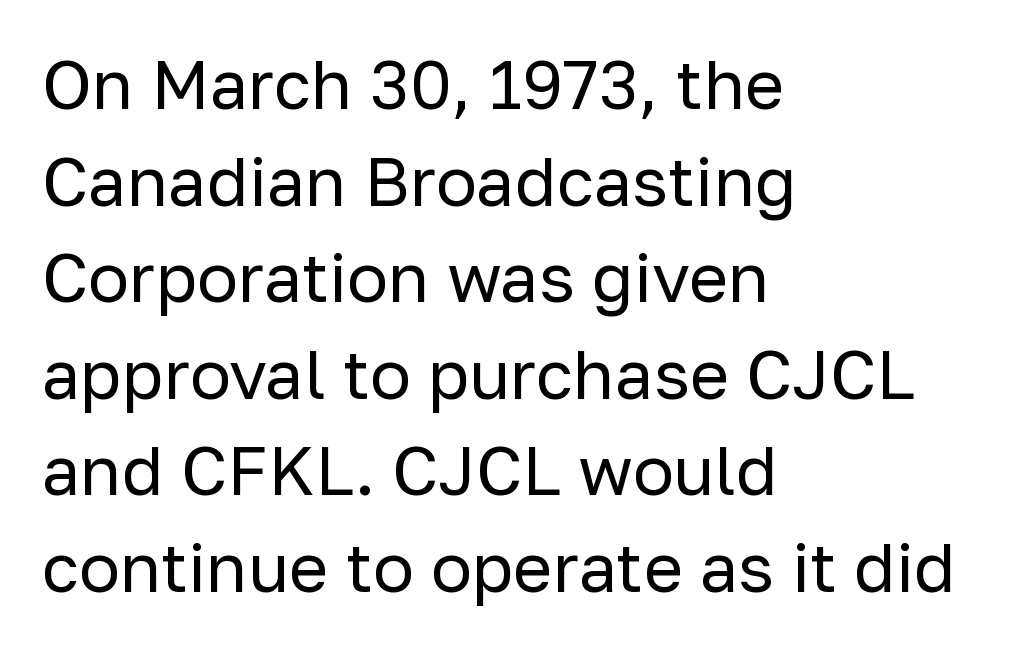
Q: Is the text bold? A: No.
Q: Is the text italic (slanted)? A: No, it is upright.
Q: Is the typeface a serif or a sans-serif typeface? A: Sans-serif.
Q: Is the text underlined? A: No.
Q: How is the paragraph aligned? A: Left-aligned.
Q: Is the spacing between letters normal or unusually wide? A: Normal.
Q: Is the spacing between lines tight, normal or loose? A: Normal.
Q: Width (condensed, normal, or wide)? A: Normal.
Q: Stroke contrast? A: Low.
Q: x-height? A: Medium.
Q: Monospaced? A: No.
